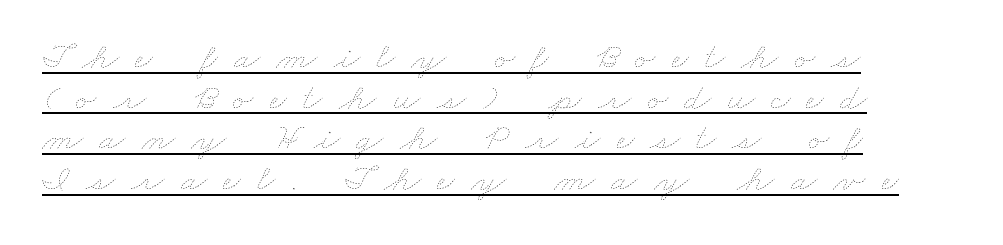
Q: Is the text bold? A: No.
Q: Is the text underlined? A: Yes.
Q: How is the paragraph aligned? A: Left-aligned.
Q: Is the spacing between letters normal or unusually wide? A: Unusually wide.
Q: Is the spacing between lines tight, normal or loose? A: Tight.
Q: Width (condensed, normal, or wide)? A: Wide.
Q: Stroke contrast? A: Low.
Q: x-height? A: Small.
Q: Monospaced? A: No.
